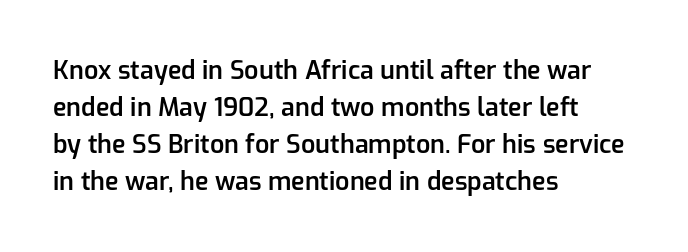
Posture: upright roman. The string is rendered with underlining switched off. Layout note: lines flush left. The line texture is even and compact thanks to regular tracking.
